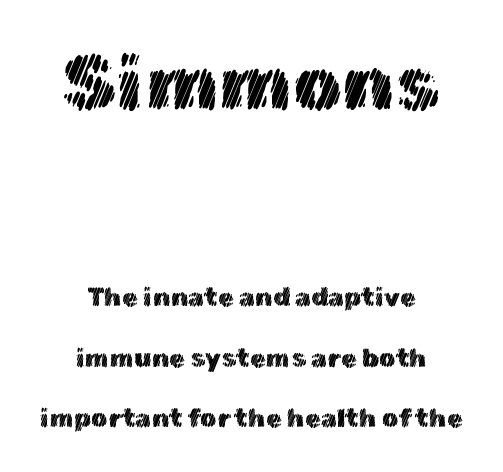
This block would shrink considerably if given ordinary leading; it's expanded now. The lettering holds an erect, upright posture throughout. Caption: multi-line text, centered on the measure. No extra tracking has been applied to these lines.
